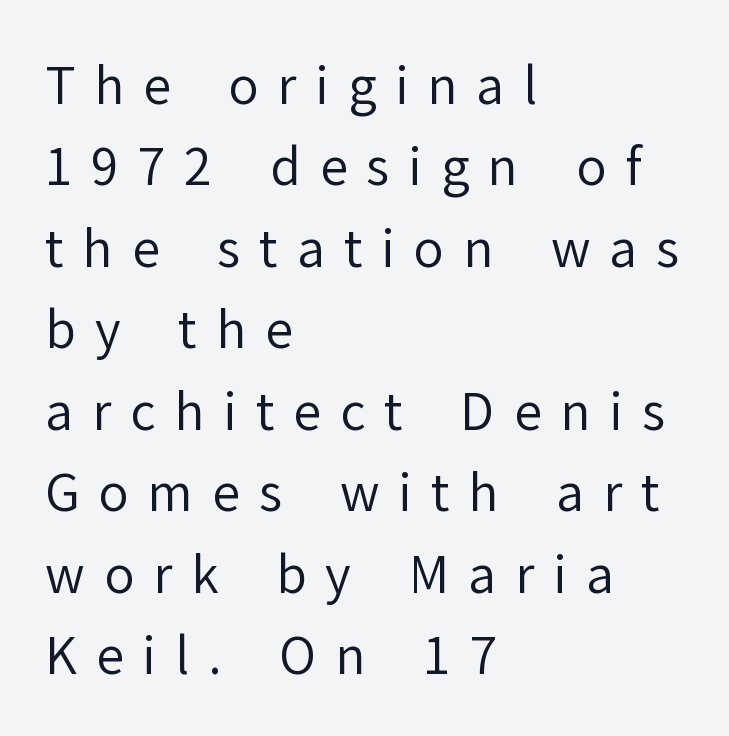
The image shows 50 px regular-weight sans-serif type, upright; set left-aligned, normal line spacing (1.63x), unusually wide letter spacing (+0.38 em), not underlined; low stroke contrast and a medium x-height.
